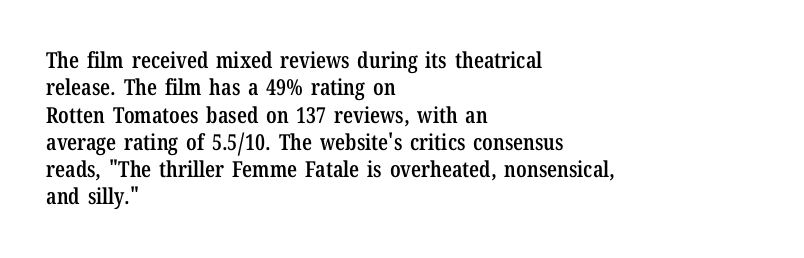
Typographic density is moderately raised because the face is semibold. Vertical strokes here are truly vertical. Between one letter and the next there's only the usual sliver of space. The setting favours the left margin, as ordinary paragraphs usually do.
